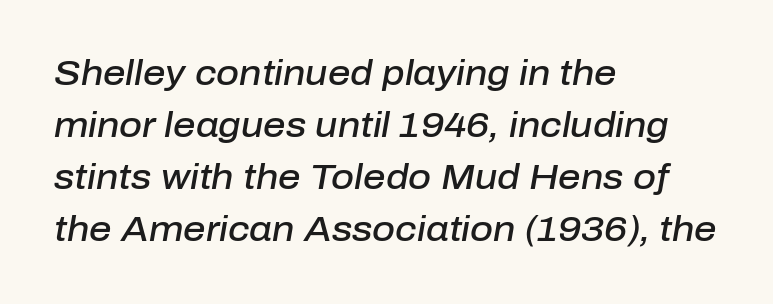
Q: Is the text bold? A: Semi-bold.
Q: Is the text italic (slanted)? A: Yes, it leans right by about 10 degrees.
Q: Is the text underlined? A: No.
Q: How is the paragraph aligned? A: Left-aligned.
Q: Is the spacing between letters normal or unusually wide? A: Normal.
Q: Is the spacing between lines tight, normal or loose? A: Normal.
Q: Width (condensed, normal, or wide)? A: Normal.
Q: Stroke contrast? A: Low.
Q: x-height? A: Medium.
Q: Monospaced? A: No.
